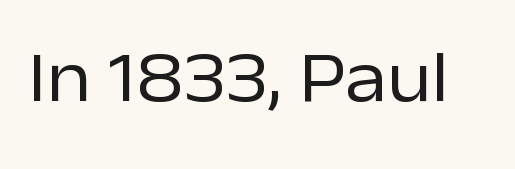
{"serif": "no", "italic": "no", "bold": "no", "weight": "regular", "width": "normal", "stroke_contrast": "low", "x_height": "medium", "monospaced": "no", "underline": "no", "letter_spacing": "normal", "letter_spacing_em": 0.0, "glyph_px": 72}
